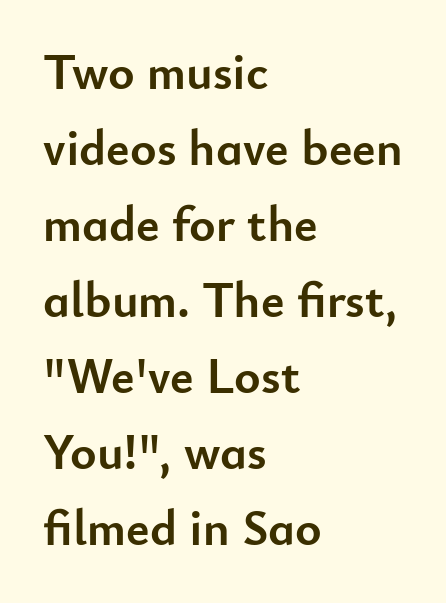
The letters carry no serifs — their stems end cleanly without finishing strokes. What's the leading like? Ordinary, nothing unusual. Weight: bold. Caption: multi-line text, flush left, ragged right. Posture: vertical. Does extra space separate the letters? No, they use regular spacing.
